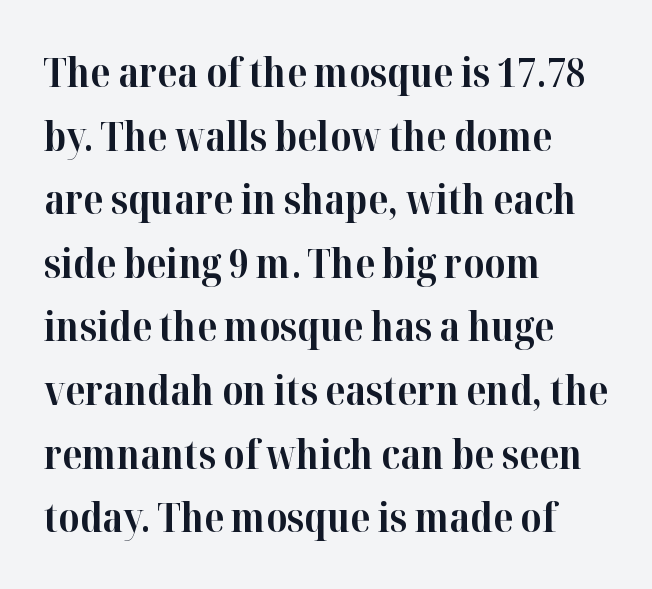
{"serif": "yes", "italic": "no", "bold": "yes", "weight": "bold", "width": "normal", "stroke_contrast": "high", "x_height": "medium", "monospaced": "no", "underline": "no", "align": "left", "line_spacing": "normal", "line_spacing_ratio": 1.59, "letter_spacing": "normal", "letter_spacing_em": 0.0, "glyph_px": 40}
